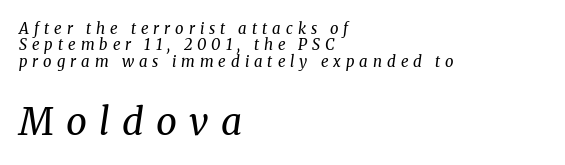
You could not count columns in this text — the font is proportionally spaced. What's the leading like? Squeezed, with rows nearly overlapping. The passage shown has open, widely tracked lettering throughout. The more generous point size was reserved for the lower chunk. Compared with a typical body face, this is equally light or lighter still. Short and long lines alike share a common starting point at left.
